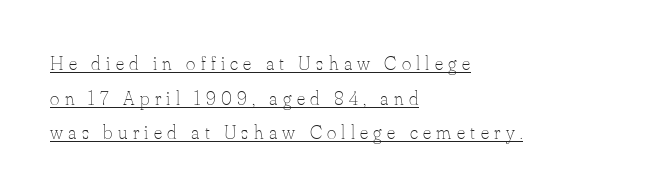
The font sits on the lighter half of the weight spectrum, regular included. The line texture is sparse and dotted thanks to wide tracking. A typographer would call this underscored text. Line beginnings align vertically; line endings do not.
